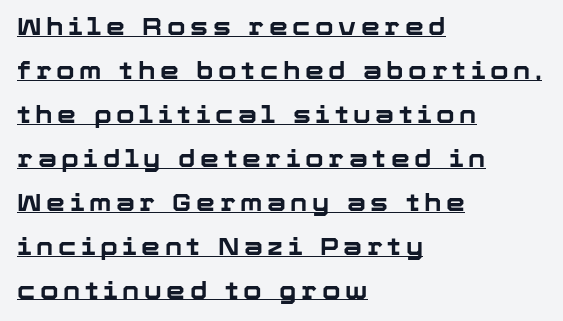
Q: Is the text bold? A: Yes.
Q: Is the text italic (slanted)? A: No, it is upright.
Q: Is the text underlined? A: Yes.
Q: How is the paragraph aligned? A: Left-aligned.
